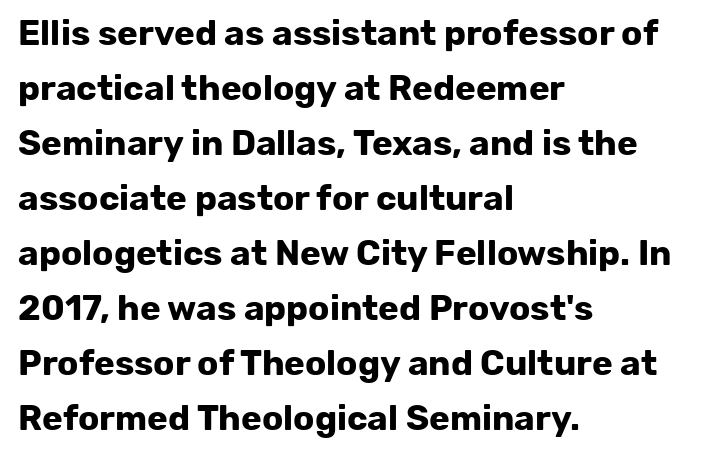
{"serif": "no", "italic": "no", "bold": "yes", "weight": "bold", "width": "normal", "stroke_contrast": "low", "x_height": "medium", "monospaced": "no", "underline": "no", "align": "left", "line_spacing": "normal", "line_spacing_ratio": 1.57, "letter_spacing": "normal", "letter_spacing_em": 0.0, "glyph_px": 35}
